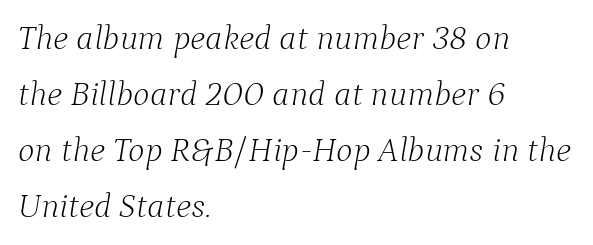
{"serif": "yes", "italic": "yes", "lean": "right", "slant_degrees": 9, "bold": "no", "weight": "light", "width": "normal", "stroke_contrast": "low", "x_height": "medium", "monospaced": "no", "underline": "no", "align": "left", "line_spacing": "normal", "line_spacing_ratio": 1.6, "letter_spacing": "normal", "letter_spacing_em": 0.0, "glyph_px": 35}
